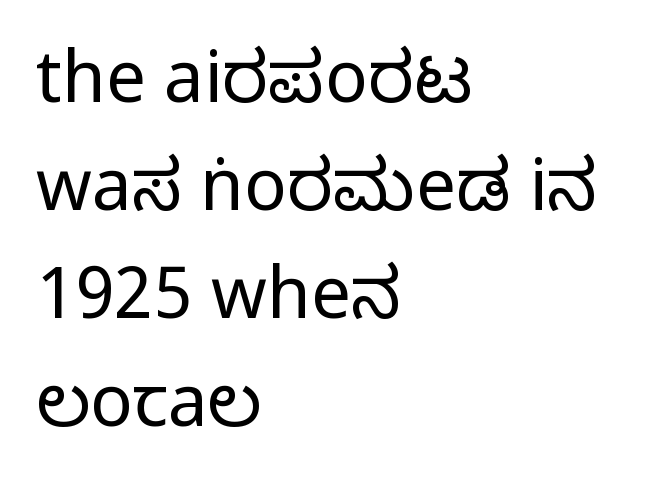
Q: Is the text bold? A: No.
Q: Is the text italic (slanted)? A: No, it is upright.
Q: Is the typeface a serif or a sans-serif typeface? A: Sans-serif.
Q: Is the text underlined? A: No.
Q: How is the paragraph aligned? A: Left-aligned.
Q: Is the spacing between letters normal or unusually wide? A: Normal.
Q: Is the spacing between lines tight, normal or loose? A: Normal.
Q: Width (condensed, normal, or wide)? A: Condensed.
Q: Stroke contrast? A: Low.
Q: x-height? A: Large.
Q: Monospaced? A: No.
